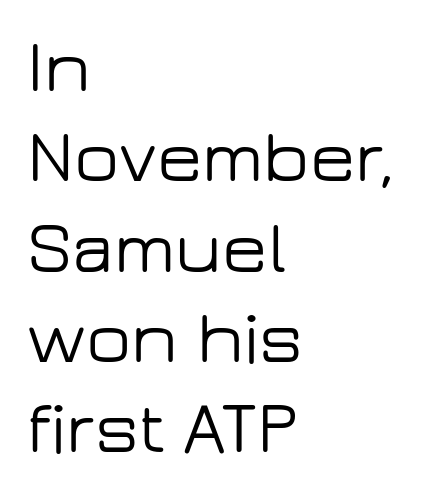
Q: Is the text italic (slanted)? A: No, it is upright.
Q: Is the typeface a serif or a sans-serif typeface? A: Sans-serif.
Q: Is the text underlined? A: No.
Q: How is the paragraph aligned? A: Left-aligned.
Q: Is the spacing between letters normal or unusually wide? A: Normal.
Q: Width (condensed, normal, or wide)? A: Wide.
Q: Stroke contrast? A: Low.
Q: x-height? A: Medium.
Q: Monospaced? A: No.
